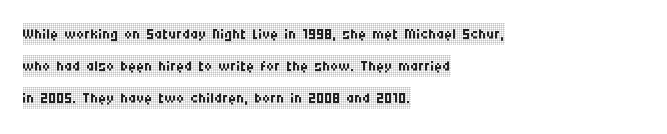
Weight: in the light-to-regular range. These lines keep a tight, regular rhythm from letter to letter. Any mark beneath the type? The region is blank. Left-aligned paragraph, ragged on the right. If you drew a line through each stem, it would be perfectly vertical. Honestly, the row spacing looks completely unremarkable.
